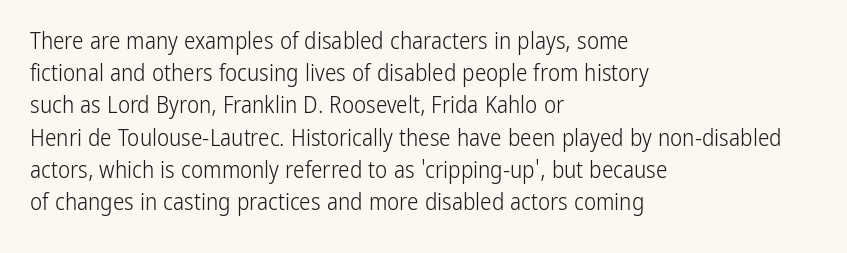
The image shows 23 px text type, upright; set left-aligned, normal line spacing (1.4x), normal letter spacing, not underlined.
